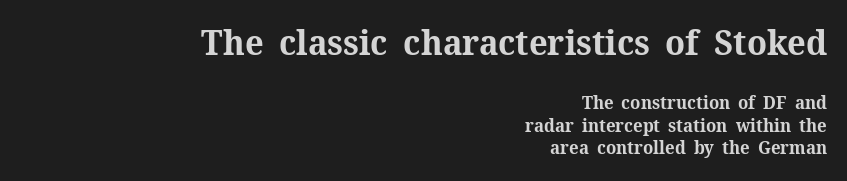
{"serif": "yes", "italic": "no", "bold": "yes", "weight": "bold", "width": "normal", "stroke_contrast": "medium", "x_height": "medium", "monospaced": "no", "underline": "no", "align": "right", "line_spacing_ratio": 1.24, "letter_spacing": "normal", "letter_spacing_em": 0.0, "larger_block": "first", "size_ratio": 1.94, "glyph_px": 35}
